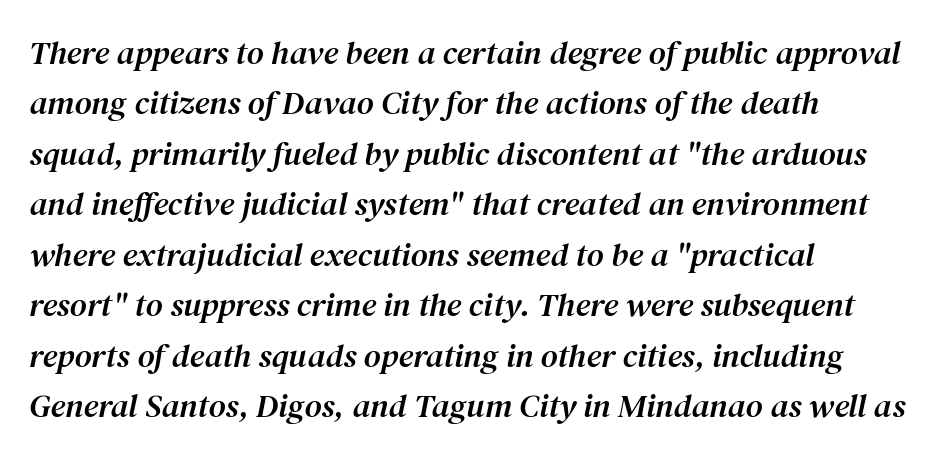
The image shows 33 px serif type, italic (leaning right); set left-aligned, normal line spacing (1.53x), normal letter spacing, not underlined; medium stroke contrast and a medium x-height.
